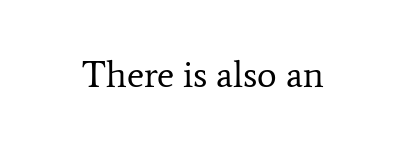
{"serif": "yes", "italic": "no", "bold": "no", "weight": "regular", "width": "normal", "stroke_contrast": "low", "x_height": "medium", "monospaced": "no", "underline": "no", "letter_spacing": "normal", "letter_spacing_em": 0.0, "glyph_px": 37}
